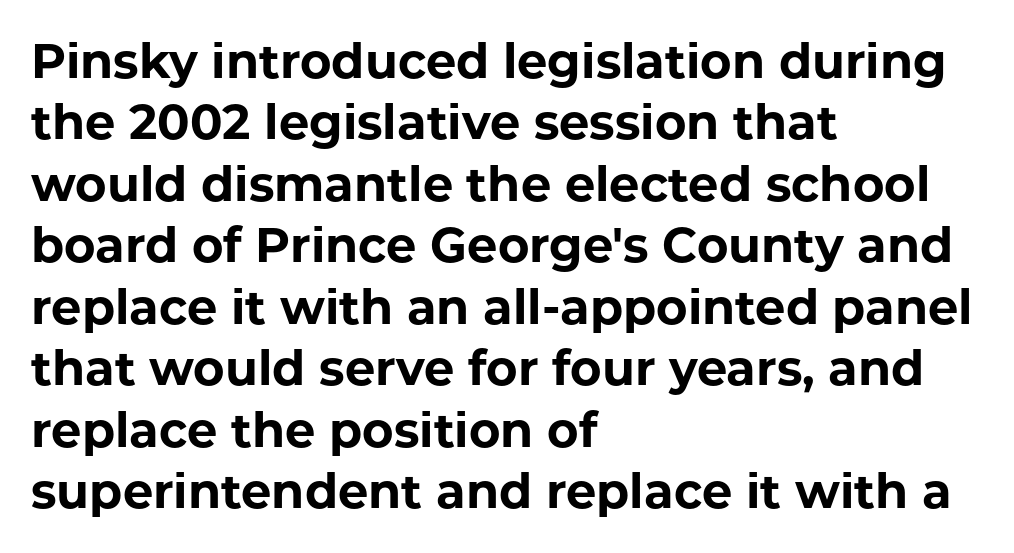
{"serif": "no", "italic": "no", "bold": "yes", "weight": "bold", "width": "normal", "stroke_contrast": "low", "x_height": "medium", "monospaced": "no", "underline": "no", "align": "left", "line_spacing": "normal", "line_spacing_ratio": 1.28, "letter_spacing": "normal", "letter_spacing_em": 0.0, "glyph_px": 48}
